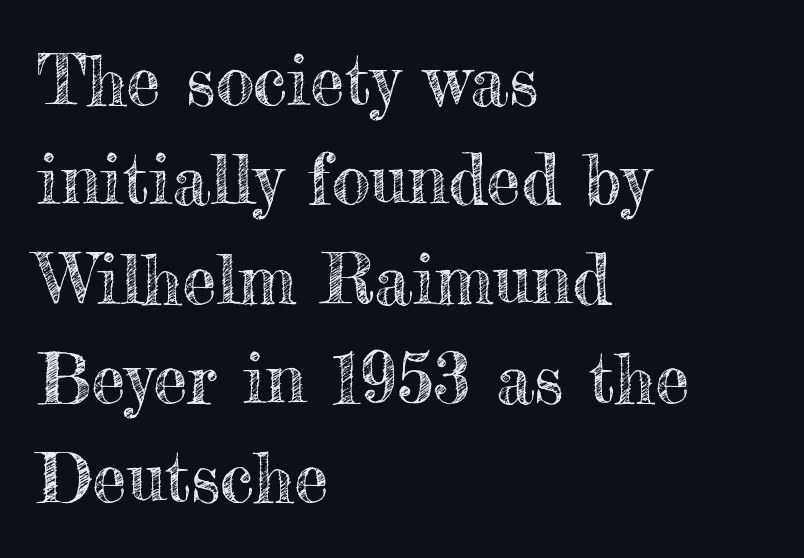
The letters advance in unequal steps, a hallmark of proportional type. Vertical strokes here are truly vertical. The designer left line spacing at the default. Tracking value appears to be zero — textbook default spacing.
